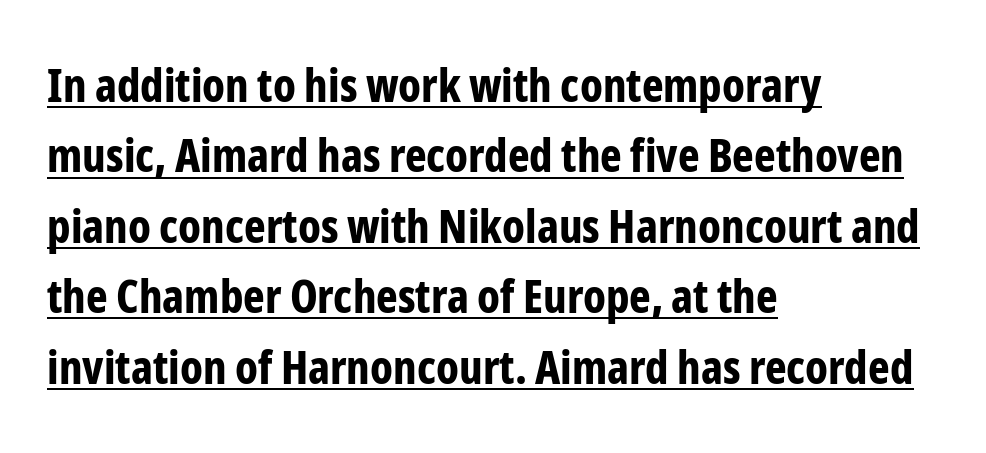
The image shows 46 px bold, condensed sans-serif type, upright; set left-aligned, normal line spacing (1.53x), normal letter spacing, underlined; low stroke contrast and a medium x-height.
